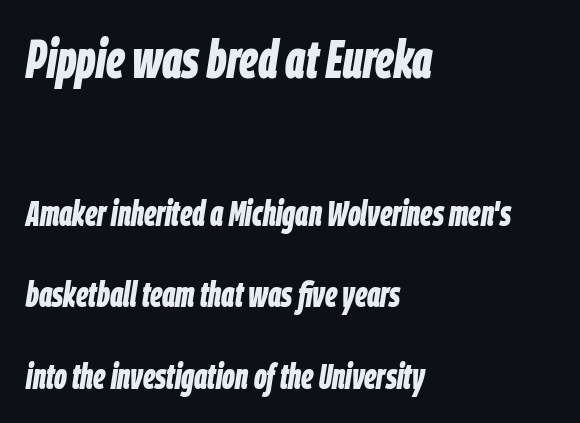
Q: Is the text bold? A: Yes.
Q: Is the text italic (slanted)? A: Yes, it leans right by about 9 degrees.
Q: Is the text underlined? A: No.
Q: How is the paragraph aligned? A: Left-aligned.
Q: Is the spacing between letters normal or unusually wide? A: Normal.
Q: Is the spacing between lines tight, normal or loose? A: Loose.
Q: Which block of text is set in a larger size, the first (top) or the second (bottom)? A: The first (top) one.
Q: Width (condensed, normal, or wide)? A: Condensed.
Q: Stroke contrast? A: Low.
Q: x-height? A: Large.
Q: Monospaced? A: No.
